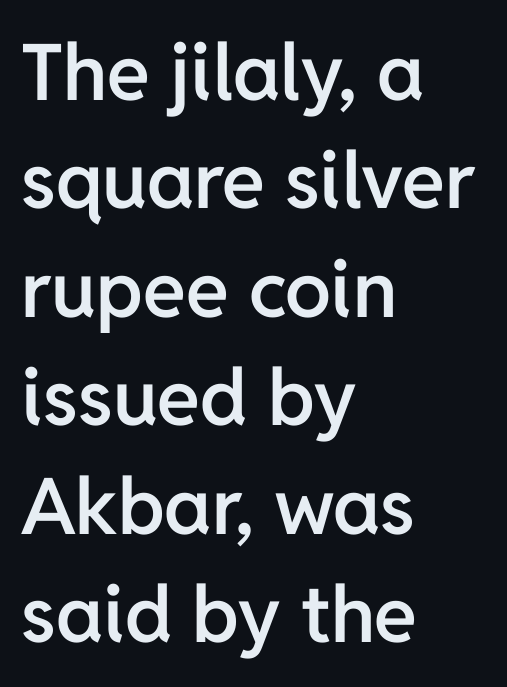
The image shows 78 px semibold sans-serif type, upright; set left-aligned, normal line spacing (1.39x), normal letter spacing, not underlined; low stroke contrast and a medium x-height.
